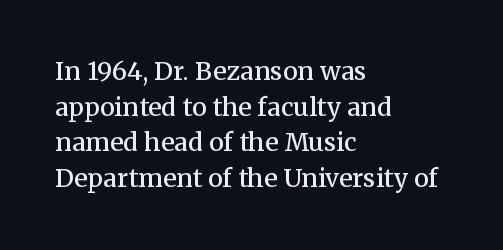
Q: Is the text bold? A: Semi-bold.
Q: Is the text italic (slanted)? A: No, it is upright.
Q: Is the text underlined? A: No.
Q: How is the paragraph aligned? A: Left-aligned.
Q: Is the spacing between letters normal or unusually wide? A: Normal.
Q: Is the spacing between lines tight, normal or loose? A: Normal.
